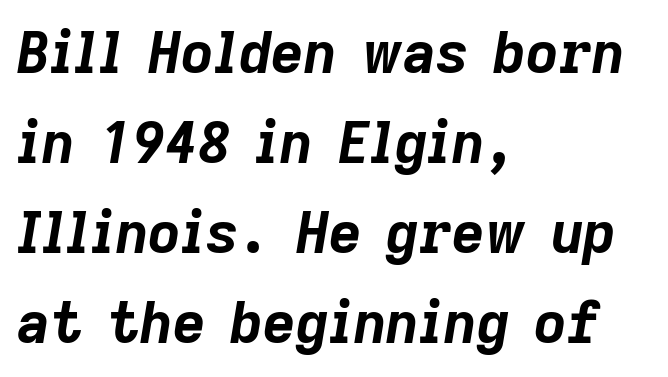
The image shows 57 px bold type, italic (leaning right); set left-aligned, normal line spacing (1.58x), normal letter spacing, not underlined; low stroke contrast and a medium x-height.
